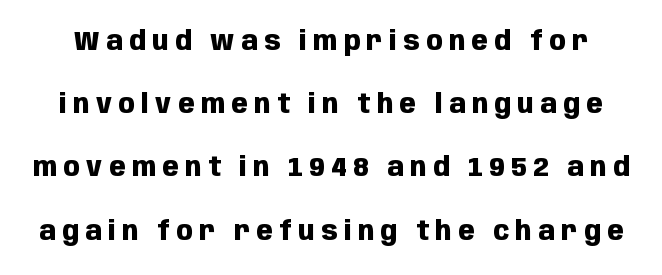
The image shows 27 px bold type, upright; set loose line spacing (2.34x), unusually wide letter spacing (+0.24 em), not underlined.
